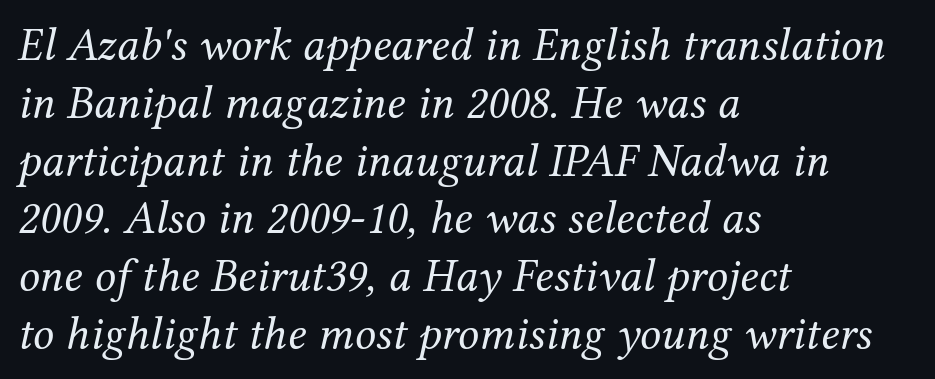
Which margin do the lines hug? The left one — the right edge is uneven. Small tapered or slab feet sit at the stroke ends, so this counts as serif. The letters advance in unequal steps, a hallmark of proportional type. Rendered with sloped, italic letterforms. The typeface has the unassuming heft of standard copy or less.
